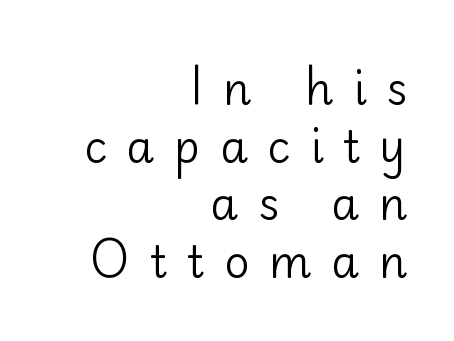
Q: Is the text bold? A: No.
Q: Is the text italic (slanted)? A: No, it is upright.
Q: Is the typeface a serif or a sans-serif typeface? A: Sans-serif.
Q: Is the text underlined? A: No.
Q: How is the paragraph aligned? A: Right-aligned.
Q: Is the spacing between letters normal or unusually wide? A: Unusually wide.
Q: Is the spacing between lines tight, normal or loose? A: Normal.
Q: Width (condensed, normal, or wide)? A: Normal.
Q: Stroke contrast? A: Low.
Q: x-height? A: Small.
Q: Monospaced? A: No.
